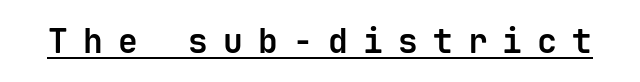
Q: Is the text bold? A: Yes.
Q: Is the text italic (slanted)? A: No, it is upright.
Q: Is the typeface a serif or a sans-serif typeface? A: Sans-serif.
Q: Is the text underlined? A: Yes.
Q: Is the spacing between letters normal or unusually wide? A: Unusually wide.
Q: Width (condensed, normal, or wide)? A: Normal.
Q: Stroke contrast? A: Low.
Q: x-height? A: Medium.
Q: Monospaced? A: Yes.
